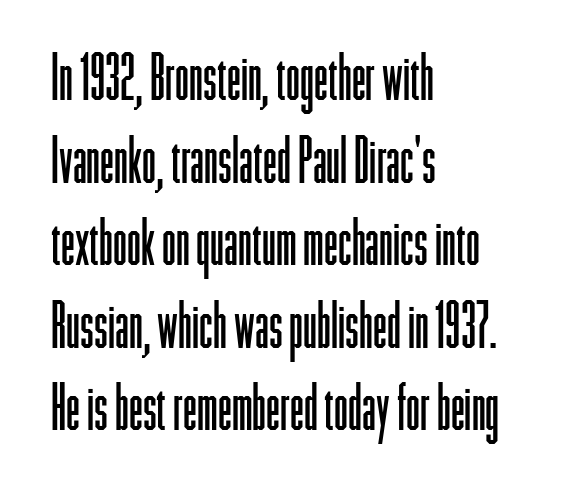
The image shows 63 px light, condensed sans-serif type, upright; set left-aligned, normal line spacing (1.31x), normal letter spacing, not underlined; low stroke contrast and a medium x-height.
